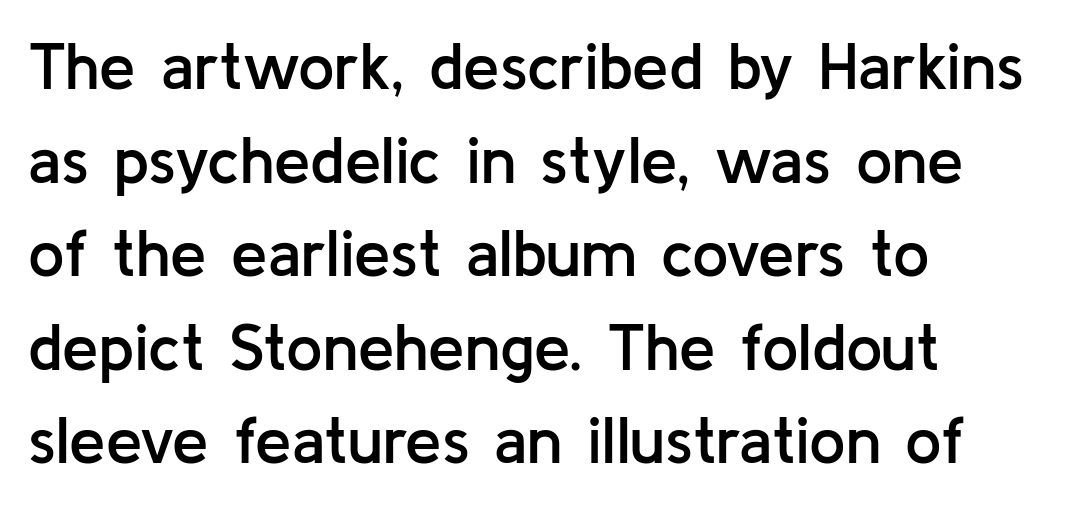
{"serif": "no", "italic": "no", "bold": "semi", "weight": "semibold", "width": "normal", "stroke_contrast": "low", "x_height": "medium", "monospaced": "no", "underline": "no", "align": "left", "line_spacing": "normal", "line_spacing_ratio": 1.44, "letter_spacing": "normal", "letter_spacing_em": 0.0, "glyph_px": 65}
